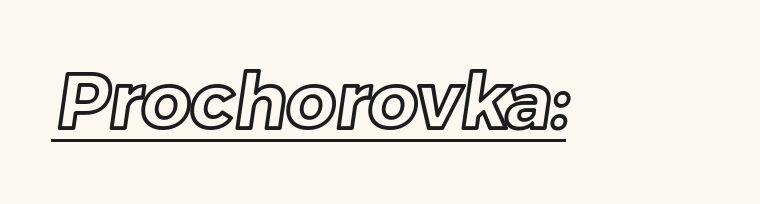
{"width": "normal", "x_height": "medium", "monospaced": "no", "underline": "yes", "letter_spacing": "normal", "letter_spacing_em": 0.0, "glyph_px": 77}
